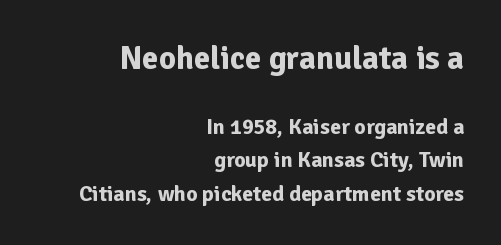
Inter-character spacing is left at the font's built-in metrics. Here the designer chose a conventional face with non-uniform glyph widths. The block of text has a typical density, with ordinary space between rows. This layout puts the oversized block above and the modest block below. The rendering shows plain stroke endings on the letterforms — a sans-serif design. The string is rendered with underlining switched off.
